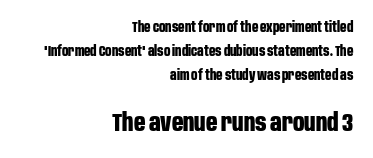
{"italic": "no", "bold": "yes", "underline": "no", "align": "right", "line_spacing": "normal", "line_spacing_ratio": 1.7, "letter_spacing": "normal", "letter_spacing_em": 0.0, "larger_block": "second", "size_ratio": 1.79, "glyph_px": 25}
